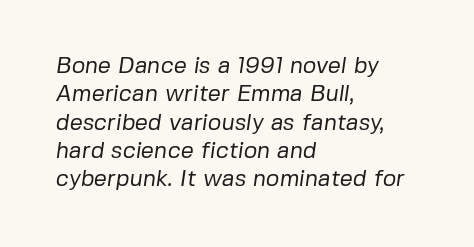
Q: Is the text bold? A: No.
Q: Is the text underlined? A: No.
Q: How is the paragraph aligned? A: Left-aligned.
Q: Is the spacing between letters normal or unusually wide? A: Normal.
